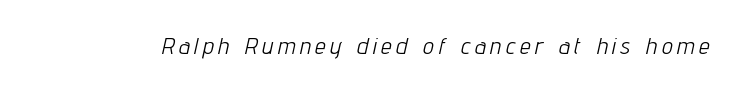
The image shows 24 px text type, italic (leaning right); set unusually wide letter spacing (+0.2 em), not underlined.
